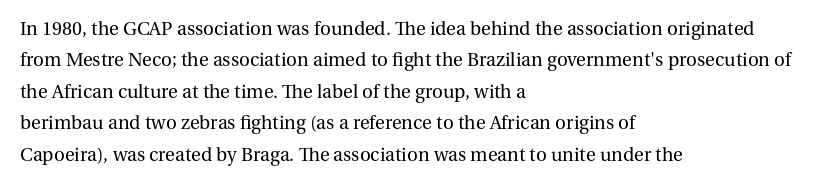
Line spacing here is normal. A typesetter would mark this as roman, not italic. The specimen omits any rule beneath the text block's lines. The rag falls on the right side of this text block. The characters are drawn with everyday or finer stroke widths.
